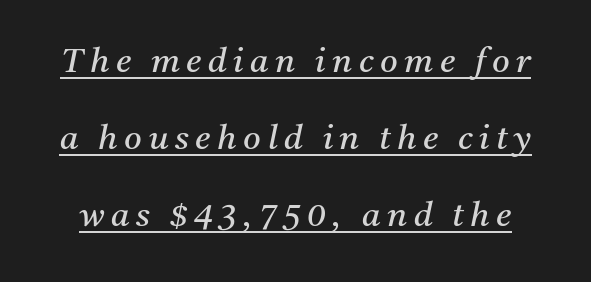
These lines stand farther apart than default settings would place them. The face used here appears with an underline applied. Unlike a clean sans, this face finishes its strokes with serifs. Looks like regular typesetting: each glyph gets only the width it needs. No letter is thick-stroked: the sample isn't bold.
